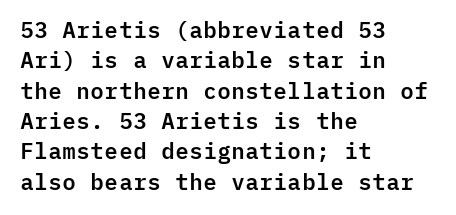
Q: Is the text italic (slanted)? A: No, it is upright.
Q: Is the text underlined? A: No.
Q: How is the paragraph aligned? A: Left-aligned.
Q: Is the spacing between letters normal or unusually wide? A: Normal.
Q: Is the spacing between lines tight, normal or loose? A: Normal.
